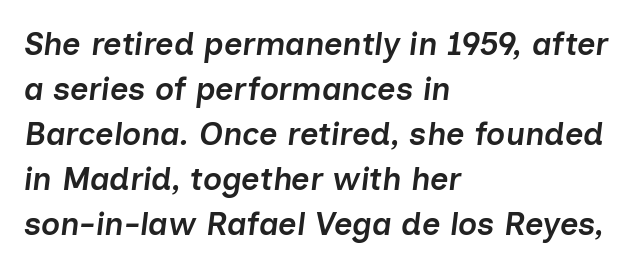
Q: Is the text bold? A: Semi-bold.
Q: Is the text italic (slanted)? A: Yes, it leans right by about 7 degrees.
Q: Is the text underlined? A: No.
Q: How is the paragraph aligned? A: Left-aligned.
Q: Is the spacing between letters normal or unusually wide? A: Normal.
Q: Is the spacing between lines tight, normal or loose? A: Normal.
Q: Width (condensed, normal, or wide)? A: Normal.
Q: Stroke contrast? A: Low.
Q: x-height? A: Medium.
Q: Monospaced? A: No.
